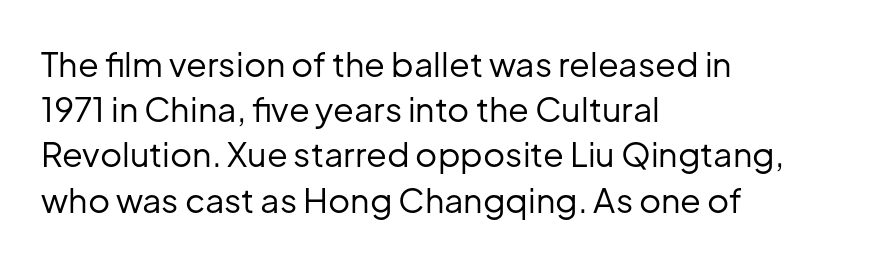
Q: Is the text bold? A: No.
Q: Is the text italic (slanted)? A: No, it is upright.
Q: Is the typeface a serif or a sans-serif typeface? A: Sans-serif.
Q: Is the text underlined? A: No.
Q: How is the paragraph aligned? A: Left-aligned.
Q: Is the spacing between letters normal or unusually wide? A: Normal.
Q: Is the spacing between lines tight, normal or loose? A: Normal.
Q: Width (condensed, normal, or wide)? A: Normal.
Q: Stroke contrast? A: Low.
Q: x-height? A: Medium.
Q: Monospaced? A: No.
